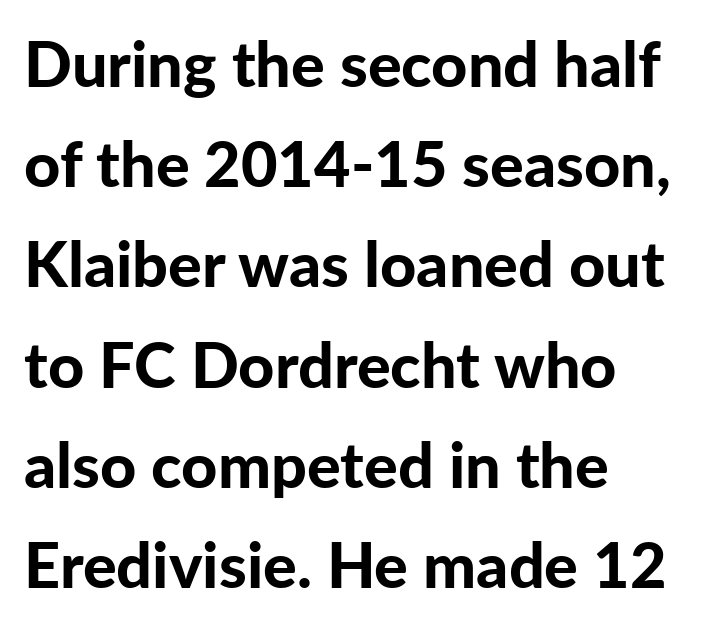
{"serif": "no", "italic": "no", "bold": "yes", "weight": "bold", "width": "normal", "stroke_contrast": "low", "x_height": "medium", "monospaced": "no", "underline": "no", "align": "left", "line_spacing": "normal", "line_spacing_ratio": 1.59, "letter_spacing": "normal", "letter_spacing_em": 0.0, "glyph_px": 63}
